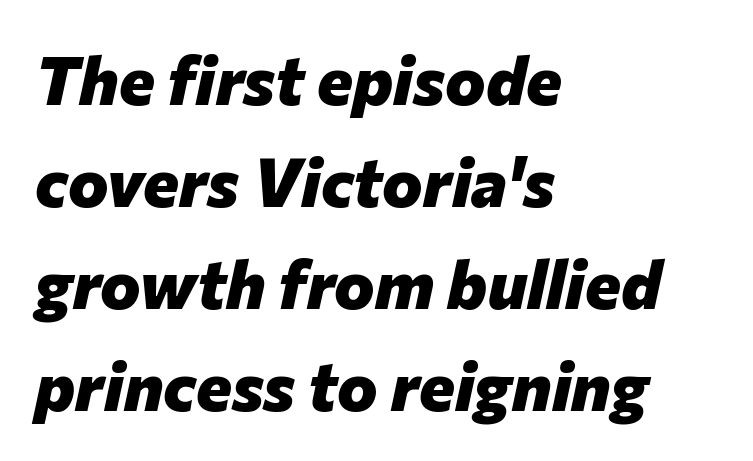
Q: Is the text bold? A: Yes.
Q: Is the text italic (slanted)? A: Yes, it leans right by about 12 degrees.
Q: Is the text underlined? A: No.
Q: How is the paragraph aligned? A: Left-aligned.
Q: Is the spacing between letters normal or unusually wide? A: Normal.
Q: Is the spacing between lines tight, normal or loose? A: Normal.
Q: Width (condensed, normal, or wide)? A: Normal.
Q: Stroke contrast? A: Low.
Q: x-height? A: Medium.
Q: Monospaced? A: No.
